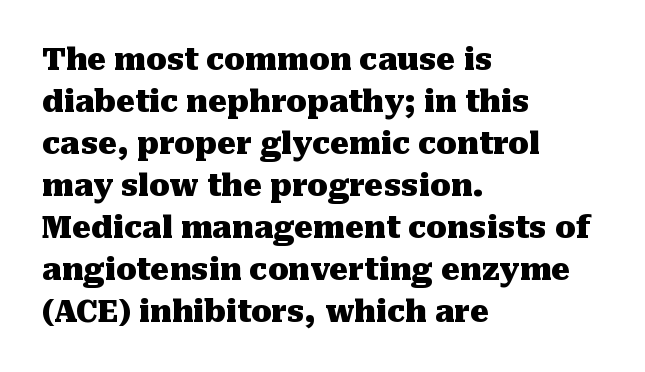
Q: Is the text bold? A: Yes.
Q: Is the text italic (slanted)? A: No, it is upright.
Q: Is the typeface a serif or a sans-serif typeface? A: Serif.
Q: Is the text underlined? A: No.
Q: How is the paragraph aligned? A: Left-aligned.
Q: Is the spacing between letters normal or unusually wide? A: Normal.
Q: Is the spacing between lines tight, normal or loose? A: Normal.
Q: Width (condensed, normal, or wide)? A: Normal.
Q: Stroke contrast? A: Medium.
Q: x-height? A: Medium.
Q: Monospaced? A: No.
